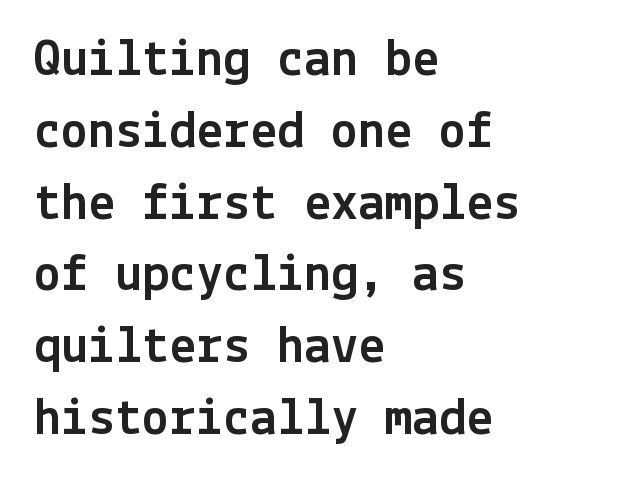
The image shows 54 px sans-serif type, upright; set left-aligned, normal line spacing (1.33x), normal letter spacing, not underlined; a medium x-height.
